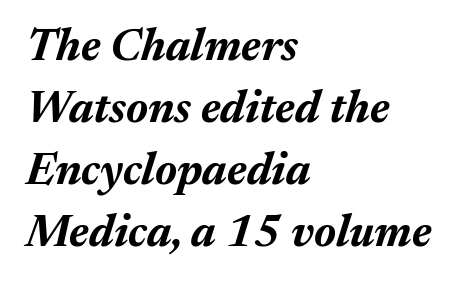
Q: Is the text bold? A: Yes.
Q: Is the text italic (slanted)? A: Yes, it leans right by about 17 degrees.
Q: Is the text underlined? A: No.
Q: How is the paragraph aligned? A: Left-aligned.
Q: Is the spacing between letters normal or unusually wide? A: Normal.
Q: Is the spacing between lines tight, normal or loose? A: Normal.
Q: Width (condensed, normal, or wide)? A: Normal.
Q: Stroke contrast? A: Medium.
Q: x-height? A: Medium.
Q: Monospaced? A: No.
